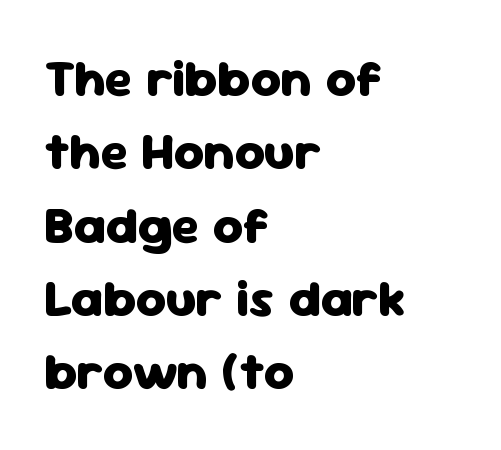
{"serif": "no", "italic": "no", "bold": "yes", "weight": "heavy", "width": "normal", "stroke_contrast": "low", "x_height": "medium", "monospaced": "no", "underline": "no", "align": "left", "line_spacing": "normal", "line_spacing_ratio": 1.41, "letter_spacing": "normal", "letter_spacing_em": 0.0, "glyph_px": 52}
